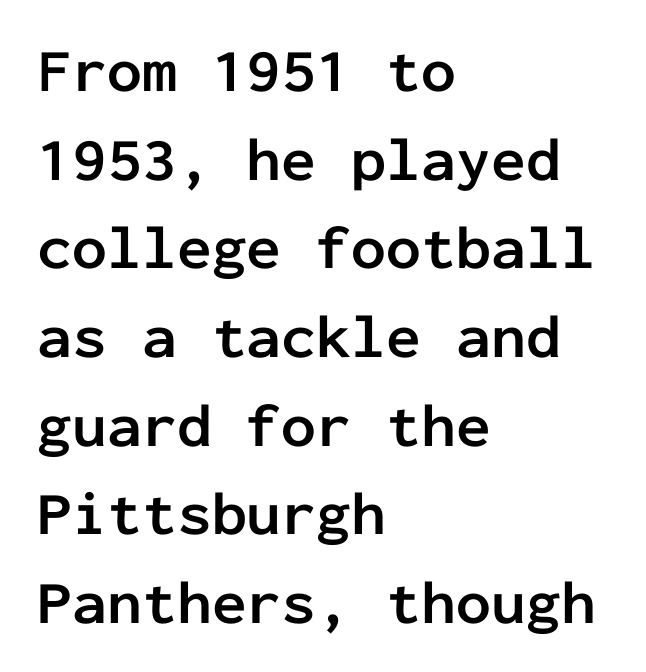
{"serif": "no", "italic": "no", "bold": "yes", "weight": "semibold", "width": "normal", "stroke_contrast": "low", "x_height": "medium", "monospaced": "yes", "underline": "no", "align": "left", "line_spacing": "normal", "line_spacing_ratio": 1.43, "letter_spacing": "normal", "letter_spacing_em": 0.0, "glyph_px": 62}
